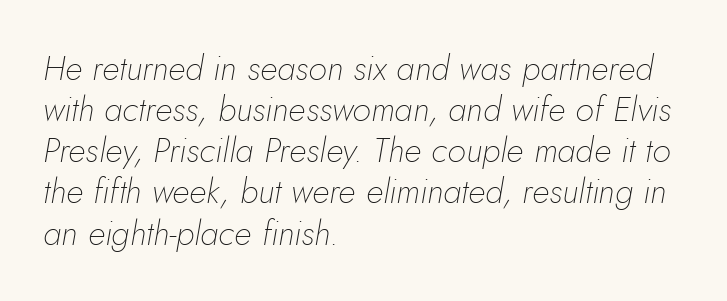
{"italic": "yes", "lean": "right", "slant_degrees": 5, "bold": "no", "weight": "thin", "width": "normal", "stroke_contrast": "low", "x_height": "small", "monospaced": "no", "underline": "no", "align": "left", "line_spacing_ratio": 1.21, "letter_spacing": "normal", "letter_spacing_em": 0.0, "glyph_px": 34}
